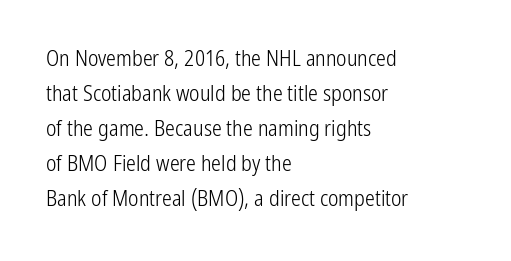
Every stem runs plumb, perpendicular to the baseline. Ink coverage per letter is moderate at most. Does extra space separate the letters? No, they use regular spacing. Line starts are locked; line ends wander. If you measured baseline to baseline, you'd find a middling distance.
